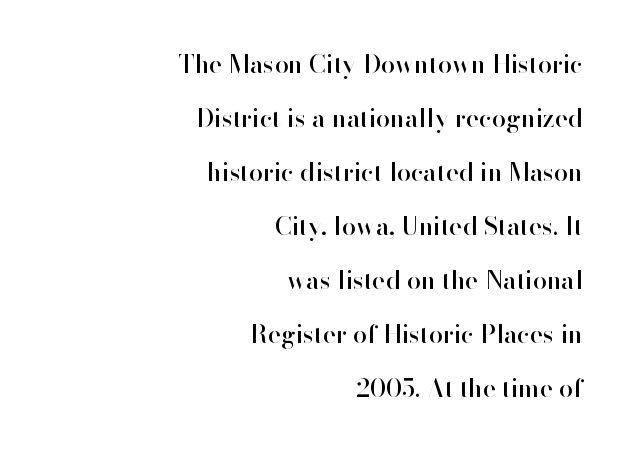
Notice how the stems are strictly vertical — no italics here. Anything drawn beneath the words? Only blank space. Spacing between characters is what you'd get straight out of the box. Leading is clearly above the norm, producing a sparse column.
